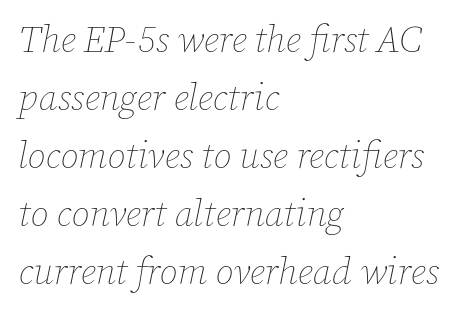
Q: Is the text bold? A: No.
Q: Is the text italic (slanted)? A: Yes, it leans right by about 12 degrees.
Q: Is the text underlined? A: No.
Q: How is the paragraph aligned? A: Left-aligned.
Q: Is the spacing between letters normal or unusually wide? A: Normal.
Q: Is the spacing between lines tight, normal or loose? A: Normal.
Q: Width (condensed, normal, or wide)? A: Normal.
Q: Stroke contrast? A: Low.
Q: x-height? A: Medium.
Q: Monospaced? A: No.
